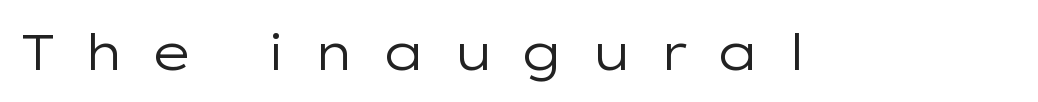
The image shows 51 px regular-weight, wide sans-serif type, upright; set unusually wide letter spacing (+0.49 em), not underlined; low stroke contrast and a medium x-height.
